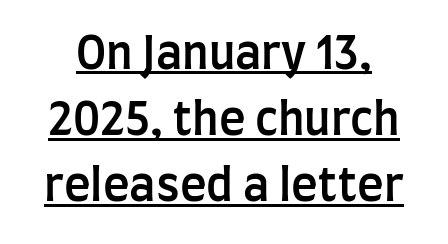
The image shows 45 px semibold, condensed sans-serif type, upright; set normal line spacing (1.47x), normal letter spacing, underlined; low stroke contrast and a large x-height.
